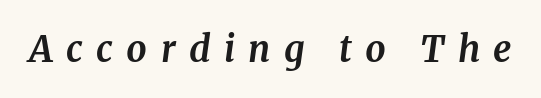
{"serif": "yes", "italic": "yes", "lean": "right", "slant_degrees": 8, "bold": "yes", "weight": "bold", "width": "normal", "stroke_contrast": "medium", "x_height": "medium", "monospaced": "no", "underline": "no", "letter_spacing": "wide", "letter_spacing_em": 0.37, "glyph_px": 36}
